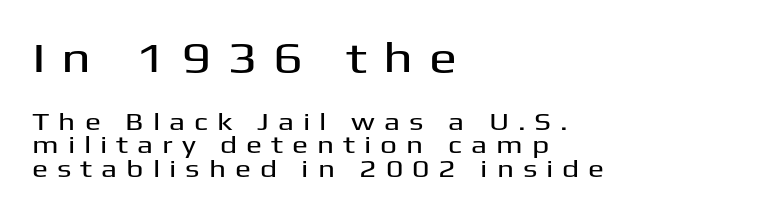
The image shows 42 px wide sans-serif type, upright; set left-aligned, tight line spacing (0.98x), unusually wide letter spacing (+0.37 em), not underlined; the first (top) block is 1.75x larger; medium stroke contrast and a medium x-height.
